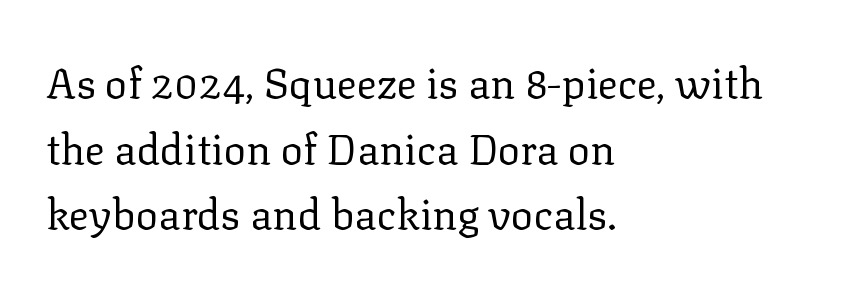
The image shows 42 px regular-weight serif type, upright; set left-aligned, normal line spacing (1.56x), normal letter spacing, not underlined; low stroke contrast and a medium x-height.
